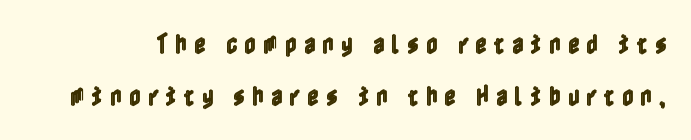
Q: Is the text italic (slanted)? A: No, it is upright.
Q: Is the text underlined? A: No.
Q: Is the spacing between letters normal or unusually wide? A: Unusually wide.
Q: Is the spacing between lines tight, normal or loose? A: Loose.
